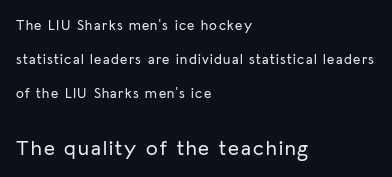
The image shows 21 px text type, upright; set left-aligned, loose line spacing (2.43x), not underlined; the second (bottom) block is 1.5x larger.
